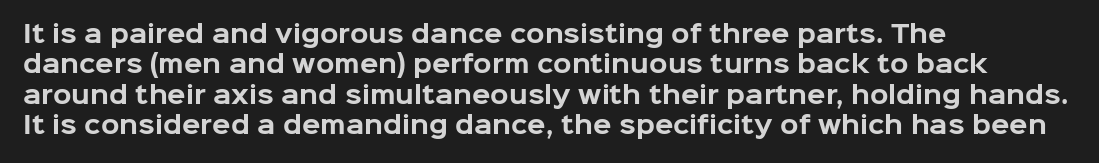
The image shows 24 px bold type, upright; set left-aligned, normal line spacing (1.27x), normal letter spacing, not underlined.
